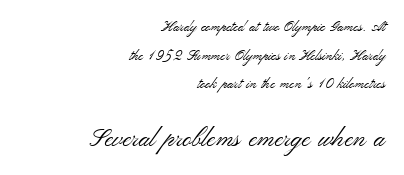
The image shows 25 px text type; set right-aligned, loose line spacing (2.05x), normal letter spacing, not underlined; the second (bottom) block is 1.79x larger.
